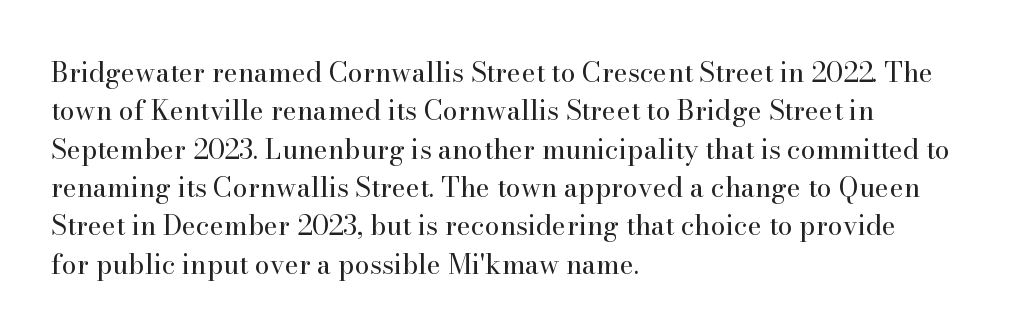
The image shows 27 px text type, upright; set left-aligned, normal line spacing (1.42x), normal letter spacing, not underlined.
